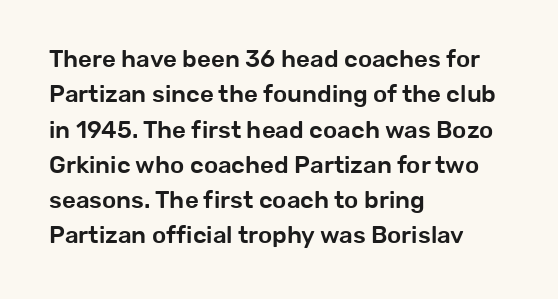
The image shows 24 px text type, upright; set left-aligned, normal line spacing (1.47x), normal letter spacing, not underlined.
